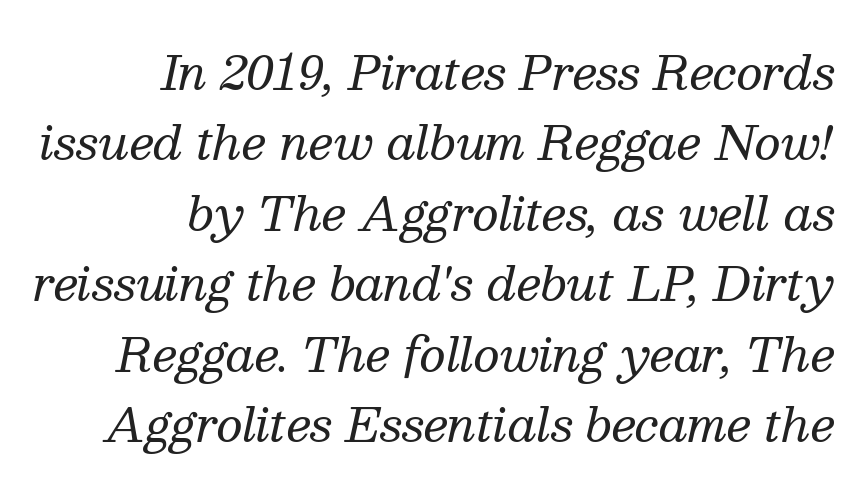
The rag falls on the left side of this text block. Think of a printed novel: that variable character pitch is what you see here. Is the type slanted? Yes — the strokes lean at a clear angle. This sample uses plain, unmodified letter spacing. The passage shown is not underscored anywhere.
